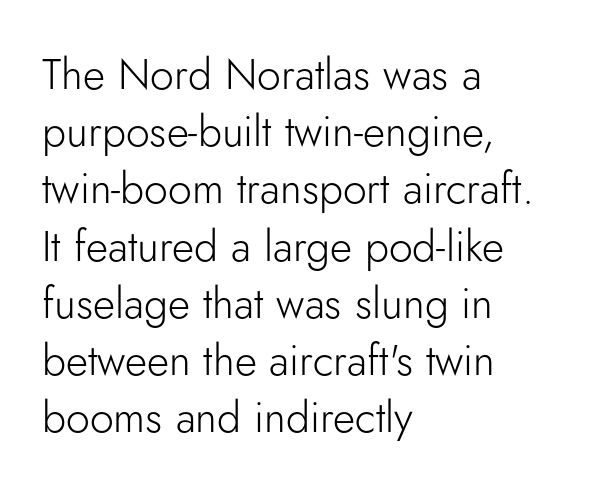
Is the type heavy? It reads as light-to-regular instead. This sample uses plain, unmodified letter spacing. Designer's note — italics off, roman on. The font family rendered here belongs to the sans-serif group. The leading is moderate, giving the passage an even texture.
